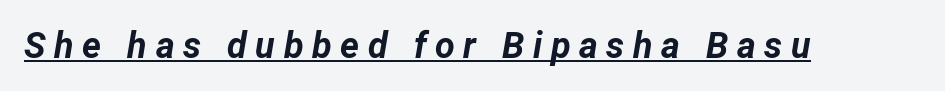
The string is rendered with underlining switched on. Inter-character spacing is expanded well beyond the font's built-in metrics. The face used here is proportionally spaced, like ordinary book or web type. Heft: maximum for text — a bold.
